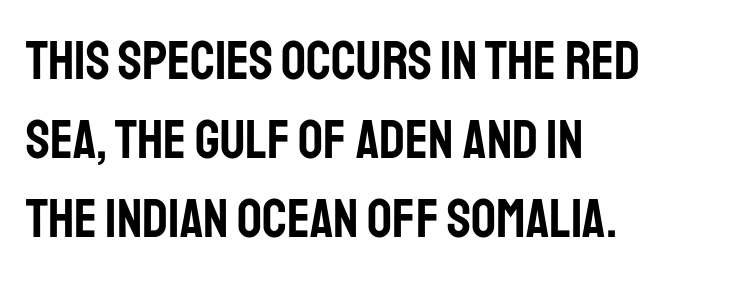
{"serif": "no", "italic": "no", "width": "condensed", "stroke_contrast": "low", "x_height": "large", "monospaced": "no", "underline": "no", "align": "left", "line_spacing": "normal", "line_spacing_ratio": 1.44, "letter_spacing": "normal", "letter_spacing_em": 0.0, "glyph_px": 55}
